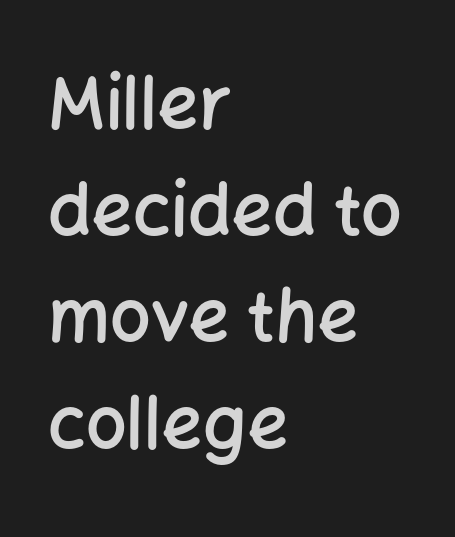
Q: Is the text bold? A: Semi-bold.
Q: Is the text italic (slanted)? A: No, it is upright.
Q: Is the typeface a serif or a sans-serif typeface? A: Sans-serif.
Q: Is the text underlined? A: No.
Q: How is the paragraph aligned? A: Left-aligned.
Q: Is the spacing between letters normal or unusually wide? A: Normal.
Q: Is the spacing between lines tight, normal or loose? A: Normal.
Q: Width (condensed, normal, or wide)? A: Normal.
Q: Stroke contrast? A: Low.
Q: x-height? A: Medium.
Q: Monospaced? A: No.
